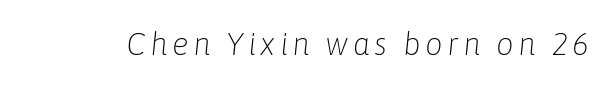
The rendering uses natural spacing where letterforms have individual widths. Emphasis-style slanted type is in use. Weight: regular or lighter. Lines of text with bare space underneath.
